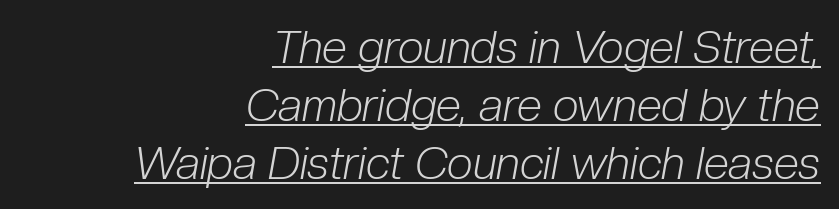
{"italic": "yes", "lean": "right", "slant_degrees": 10, "bold": "no", "weight": "light", "width": "condensed", "stroke_contrast": "low", "x_height": "medium", "monospaced": "no", "underline": "yes", "align": "right", "line_spacing": "normal", "line_spacing_ratio": 1.26, "letter_spacing": "normal", "letter_spacing_em": 0.0, "glyph_px": 46}
